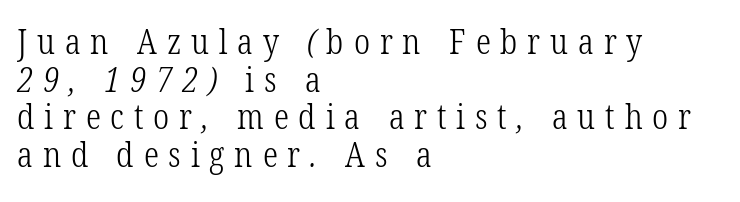
Q: Is the text bold? A: No.
Q: Is the typeface a serif or a sans-serif typeface? A: Serif.
Q: Is the text underlined? A: No.
Q: How is the paragraph aligned? A: Left-aligned.
Q: Is the spacing between letters normal or unusually wide? A: Unusually wide.
Q: Is the spacing between lines tight, normal or loose? A: Tight.
Q: Width (condensed, normal, or wide)? A: Condensed.
Q: Stroke contrast? A: Low.
Q: x-height? A: Medium.
Q: Monospaced? A: No.
